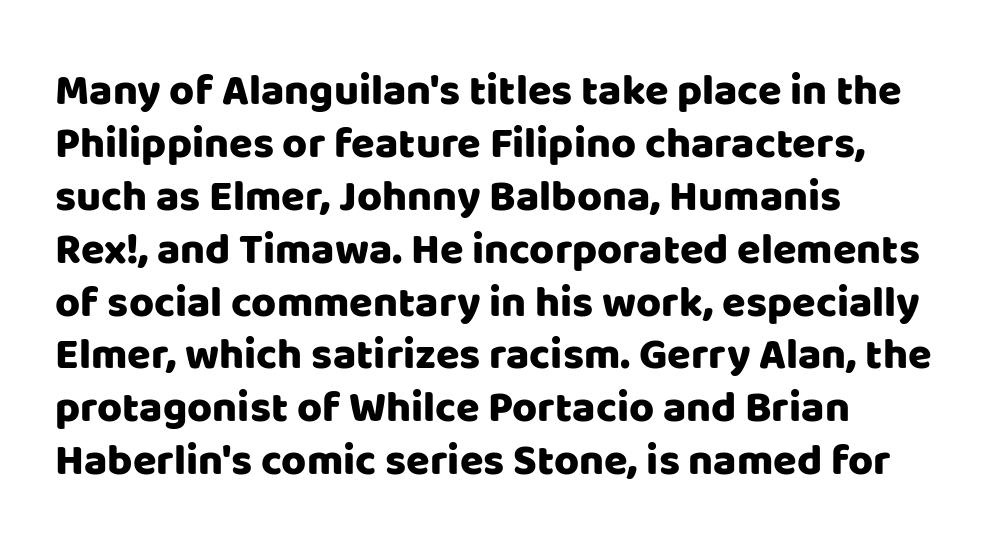
Q: Is the text italic (slanted)? A: No, it is upright.
Q: Is the typeface a serif or a sans-serif typeface? A: Sans-serif.
Q: Is the text underlined? A: No.
Q: How is the paragraph aligned? A: Left-aligned.
Q: Is the spacing between letters normal or unusually wide? A: Normal.
Q: Width (condensed, normal, or wide)? A: Normal.
Q: Stroke contrast? A: Low.
Q: x-height? A: Large.
Q: Monospaced? A: No.
